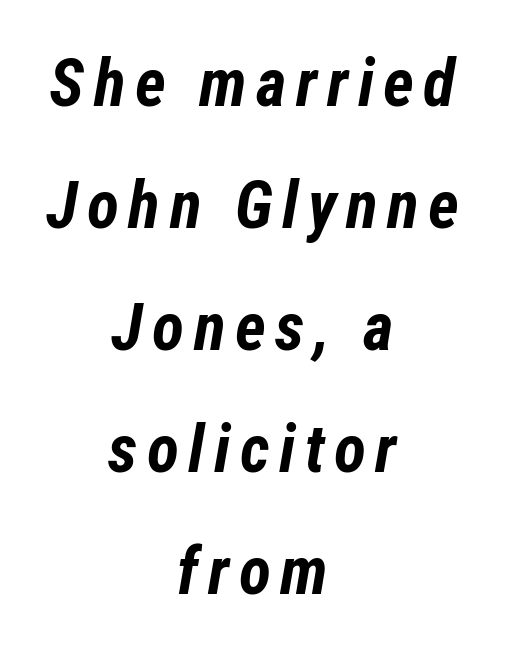
Q: Is the text bold? A: Yes.
Q: Is the text italic (slanted)? A: Yes, it leans right by about 12 degrees.
Q: Is the text underlined? A: No.
Q: How is the paragraph aligned? A: Centered.
Q: Width (condensed, normal, or wide)? A: Condensed.
Q: Stroke contrast? A: Low.
Q: x-height? A: Medium.
Q: Monospaced? A: No.
